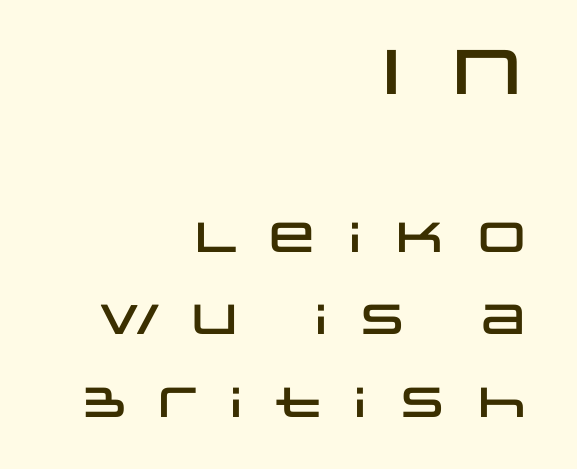
Character widths vary here, with narrow letters taking less room than wide ones. The lettering stays uniformly vertical, giving the passage a roman look. In CSS terms this would be text-align: right. In terms of letterform style, serifs are entirely absent. How are the letters spaced? Widely, with obvious added tracking. Which chunk is bigger? The first one — the top block dwarfs the bottom.
